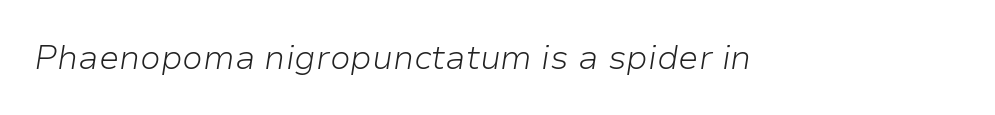
The typeface has the unassuming heft of standard copy or less. Underlining? Definitely not there. Looks like regular typesetting: each glyph gets only the width it needs. Every character sits at an angle, as italics do. Look at the tracking — it's just the regular setting, nothing added.
